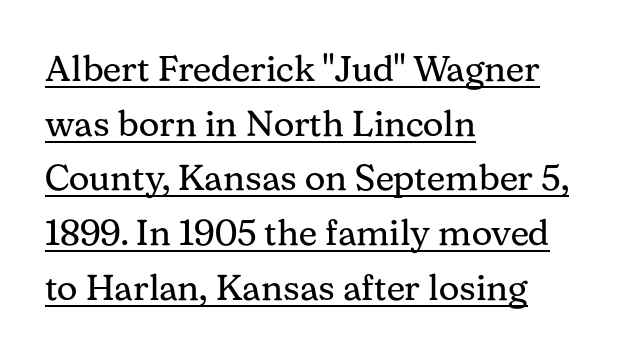
The image shows 36 px regular-weight serif type, upright; set left-aligned, normal line spacing (1.52x), normal letter spacing, underlined; medium stroke contrast and a medium x-height.
